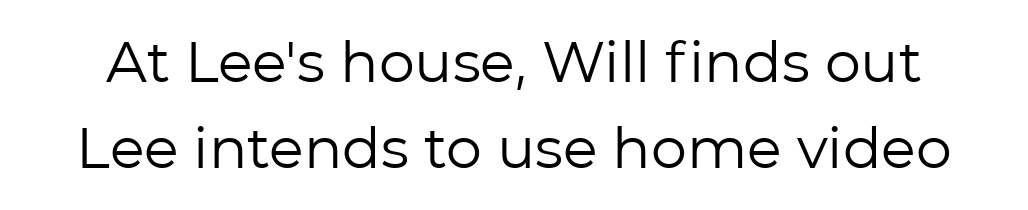
{"serif": "no", "italic": "no", "bold": "no", "weight": "regular", "width": "normal", "stroke_contrast": "low", "x_height": "medium", "monospaced": "no", "underline": "no", "line_spacing": "normal", "line_spacing_ratio": 1.51, "letter_spacing": "normal", "letter_spacing_em": 0.0, "glyph_px": 57}
